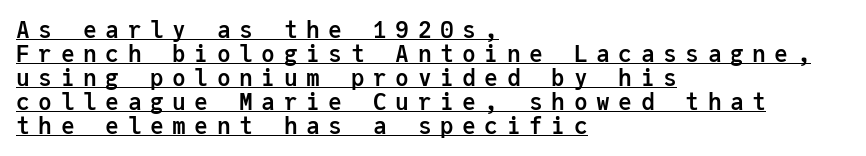
The image shows 23 px bold type, upright; set left-aligned, tight line spacing (1.04x), unusually wide letter spacing (+0.37 em), underlined.
